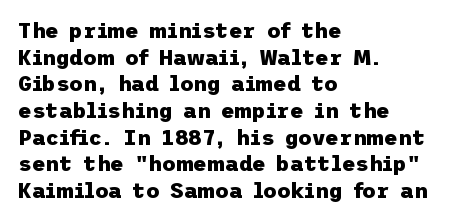
Q: Is the text bold? A: Yes.
Q: Is the text italic (slanted)? A: No, it is upright.
Q: Is the text underlined? A: No.
Q: How is the paragraph aligned? A: Left-aligned.
Q: Is the spacing between letters normal or unusually wide? A: Normal.
Q: Is the spacing between lines tight, normal or loose? A: Normal.
